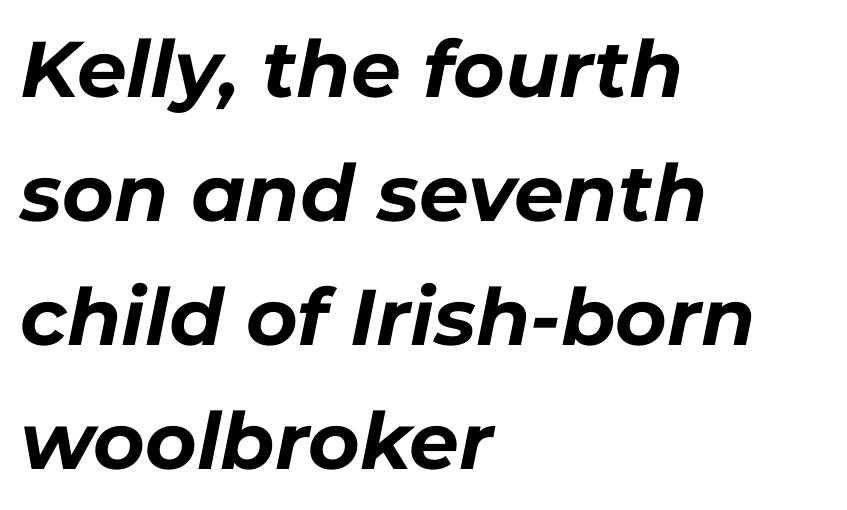
{"italic": "yes", "lean": "right", "slant_degrees": 11, "bold": "yes", "weight": "bold", "width": "normal", "stroke_contrast": "low", "x_height": "medium", "monospaced": "no", "underline": "no", "align": "left", "line_spacing": "normal", "line_spacing_ratio": 1.57, "letter_spacing": "normal", "letter_spacing_em": 0.0, "glyph_px": 79}
